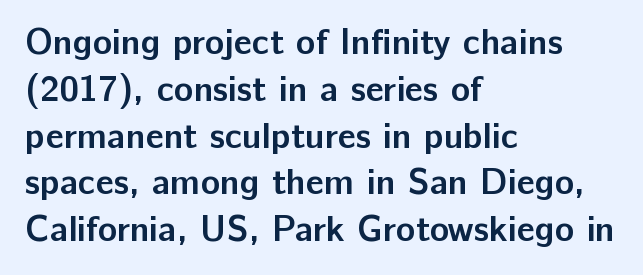
These lines are rendered in a variable-pitch font. Rendered with straight, roman letterforms. Layout note: lines flush left. Honestly, the letter spacing is just normal — you wouldn't notice it. Does the type have serifs? No, each stem ends abruptly. The passage shown is not underscored anywhere.
